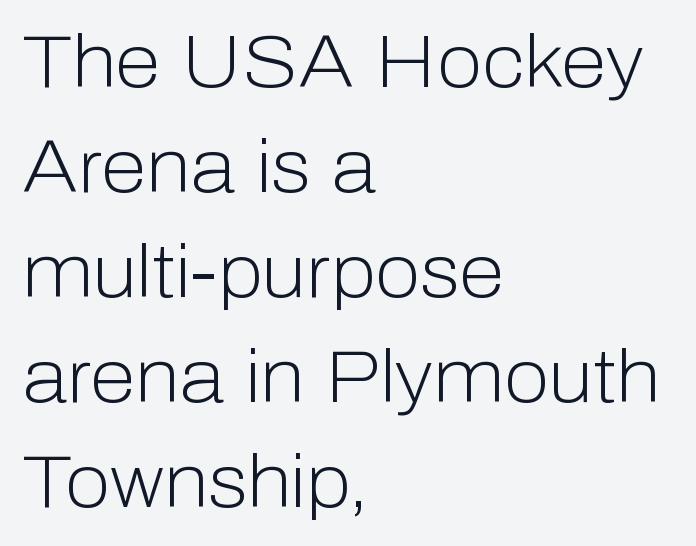
The image shows 74 px light sans-serif type, upright; set left-aligned, normal line spacing (1.42x), normal letter spacing, not underlined; low stroke contrast and a medium x-height.
